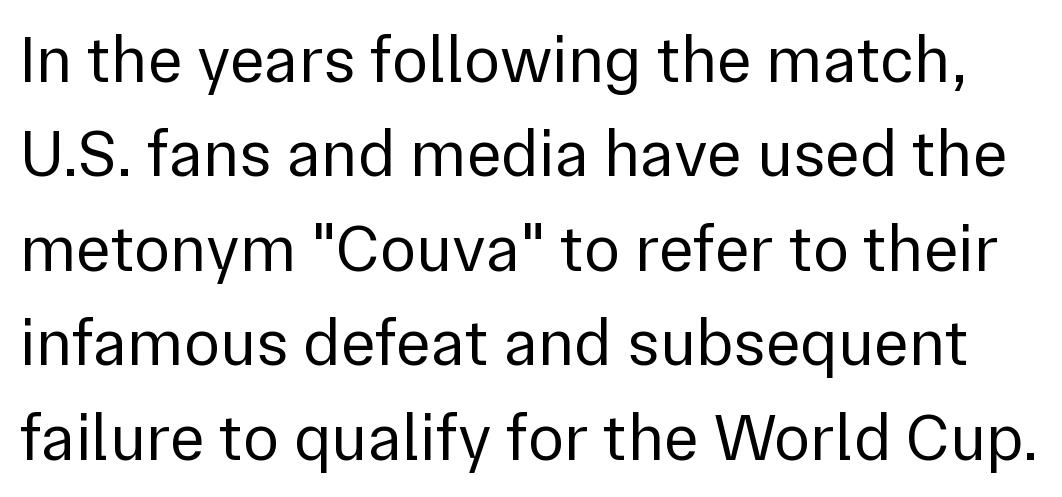
Observe the ordinary spacing: letters are neighbours, not strangers. Weight class: somewhere from thin through regular. To sum up the face: it is a sans, with no serifs. This is roman type, the default non-slanted kind. The rendering uses natural spacing where letterforms have individual widths. Line spacing here is normal.
